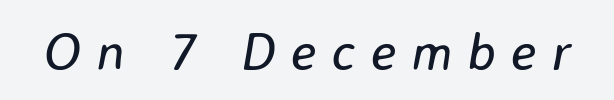
Q: Is the text bold? A: No.
Q: Is the text italic (slanted)? A: Yes, it leans right by about 8 degrees.
Q: Is the text underlined? A: No.
Q: Is the spacing between letters normal or unusually wide? A: Unusually wide.
Q: Width (condensed, normal, or wide)? A: Normal.
Q: Stroke contrast? A: Low.
Q: x-height? A: Medium.
Q: Monospaced? A: No.
